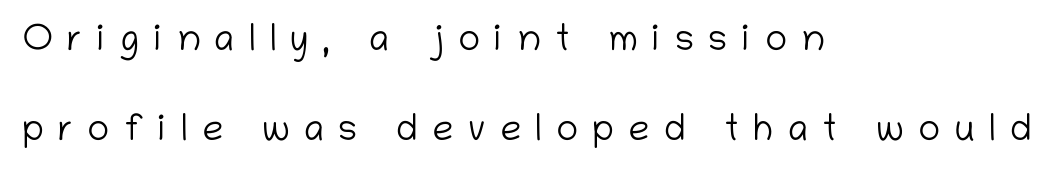
The image shows 37 px light sans-serif type, upright; set left-aligned, loose line spacing (2.42x), unusually wide letter spacing (+0.39 em), not underlined; low stroke contrast and a medium x-height.
